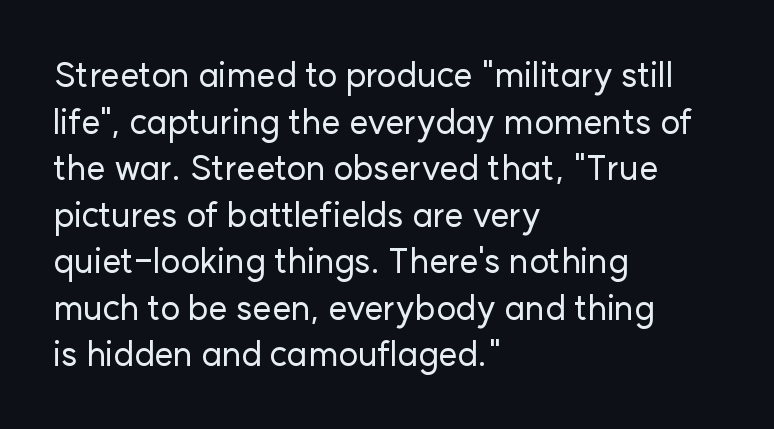
The image shows 34 px sans-serif type, upright; set left-aligned, normal line spacing (1.37x), normal letter spacing, not underlined; low stroke contrast and a medium x-height.
